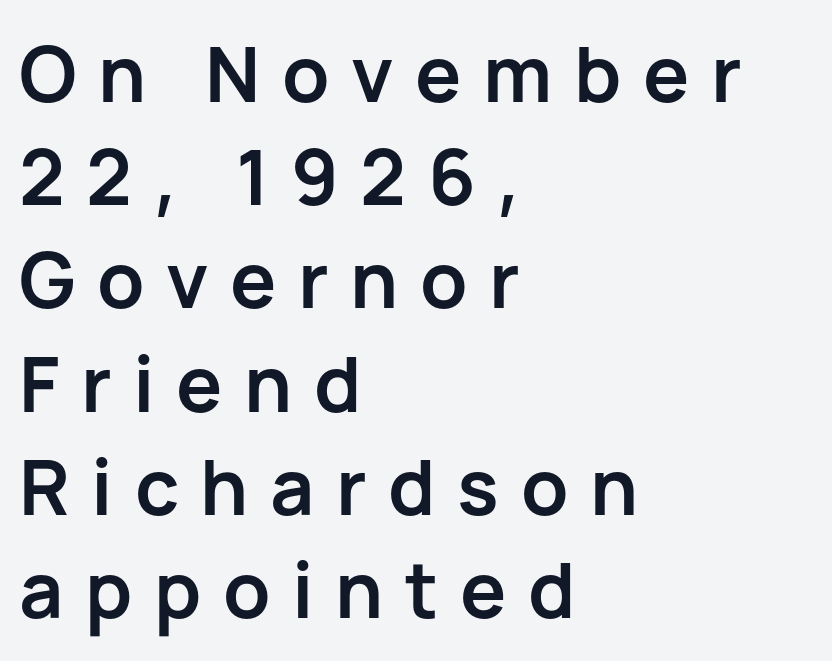
{"serif": "no", "italic": "no", "bold": "yes", "weight": "semibold", "width": "normal", "stroke_contrast": "low", "x_height": "medium", "monospaced": "no", "underline": "no", "align": "left", "line_spacing": "normal", "line_spacing_ratio": 1.34, "letter_spacing": "wide", "letter_spacing_em": 0.28, "glyph_px": 77}
